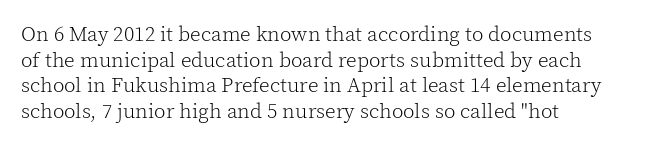
Does extra space separate the letters? No, they use regular spacing. The passage is arranged the way most books set body copy — flush left. The area under the type is left untouched. The face looks like a standard text weight, possibly lighter. Notice how the stems are strictly vertical — no italics here.
